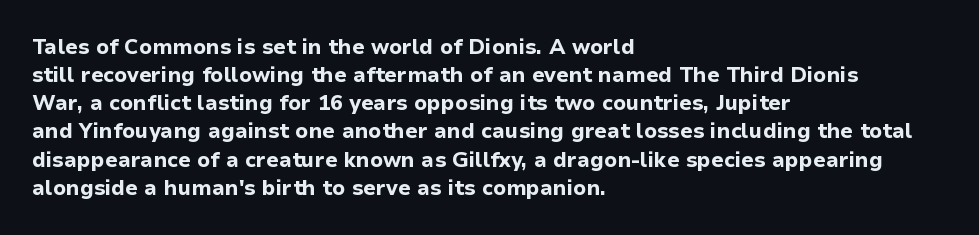
The image shows 21 px bold type, upright; set left-aligned, normal line spacing (1.34x), normal letter spacing, not underlined.
